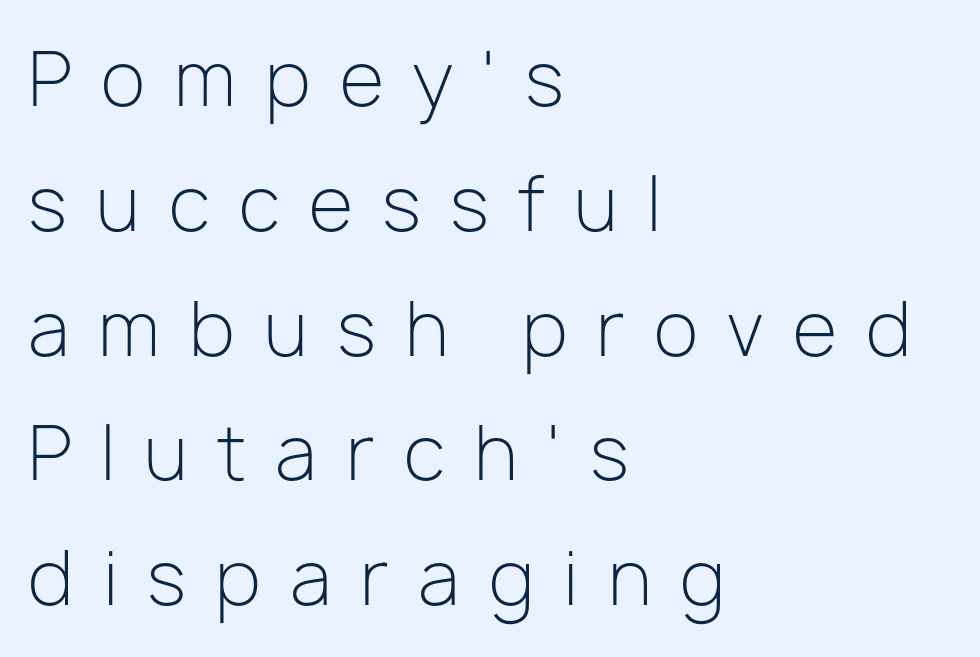
{"serif": "no", "italic": "no", "bold": "no", "weight": "light", "width": "normal", "stroke_contrast": "low", "x_height": "medium", "monospaced": "no", "underline": "no", "align": "left", "line_spacing_ratio": 1.71, "letter_spacing": "wide", "letter_spacing_em": 0.4, "glyph_px": 73}
